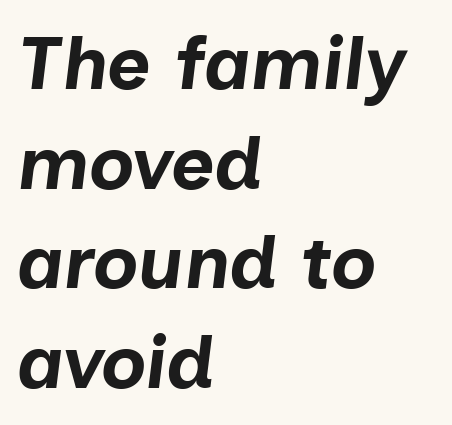
{"italic": "yes", "lean": "right", "slant_degrees": 7, "bold": "yes", "weight": "bold", "width": "normal", "stroke_contrast": "low", "x_height": "medium", "monospaced": "no", "underline": "no", "align": "left", "line_spacing": "normal", "line_spacing_ratio": 1.33, "letter_spacing": "normal", "letter_spacing_em": 0.0, "glyph_px": 75}
